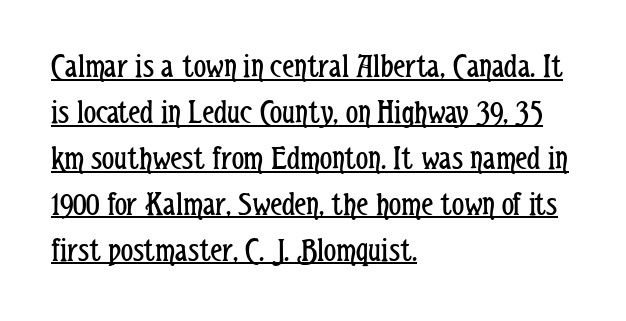
This rendering leaves character spacing at its baseline value. The rendering anchors every line to the left-hand side. Nope, no serifs anywhere on these letters. Decoration check: the copy is underlined. The characters are drawn with everyday or finer stroke widths.
